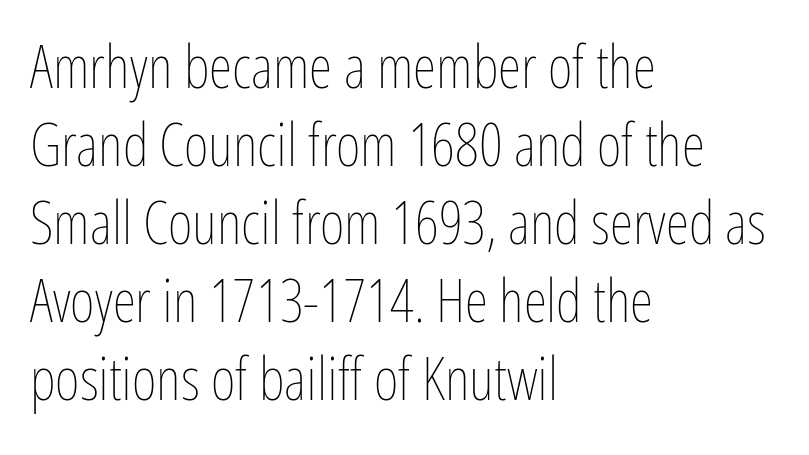
These lines stack with their left ends in a neat column. Short note: letters normally spaced. Line spacing here is normal. No word sits above an underline.
